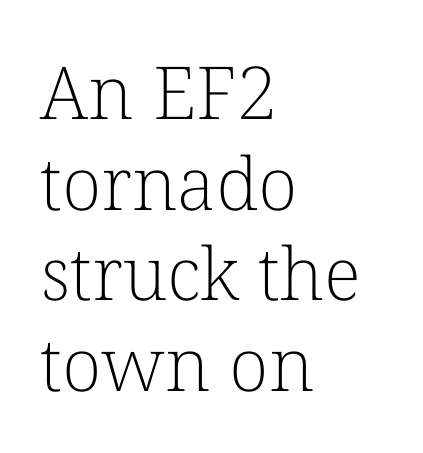
Q: Is the text bold? A: No.
Q: Is the text italic (slanted)? A: No, it is upright.
Q: Is the typeface a serif or a sans-serif typeface? A: Serif.
Q: Is the text underlined? A: No.
Q: How is the paragraph aligned? A: Left-aligned.
Q: Is the spacing between letters normal or unusually wide? A: Normal.
Q: Width (condensed, normal, or wide)? A: Normal.
Q: Stroke contrast? A: Low.
Q: x-height? A: Medium.
Q: Monospaced? A: No.
